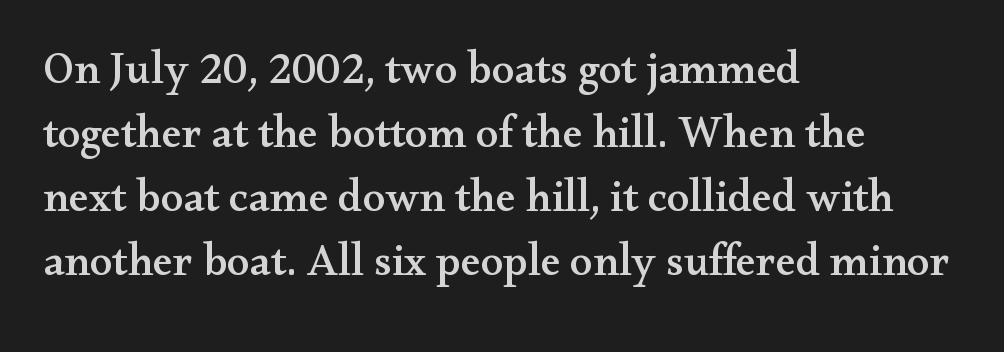
Q: Is the text italic (slanted)? A: No, it is upright.
Q: Is the typeface a serif or a sans-serif typeface? A: Serif.
Q: Is the text underlined? A: No.
Q: How is the paragraph aligned? A: Left-aligned.
Q: Is the spacing between letters normal or unusually wide? A: Normal.
Q: Is the spacing between lines tight, normal or loose? A: Normal.
Q: Width (condensed, normal, or wide)? A: Wide.
Q: Stroke contrast? A: Medium.
Q: x-height? A: Small.
Q: Monospaced? A: No.
